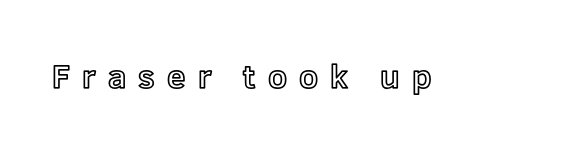
Q: Is the text italic (slanted)? A: No, it is upright.
Q: Is the text underlined? A: No.
Q: Is the spacing between letters normal or unusually wide? A: Unusually wide.
Q: Width (condensed, normal, or wide)? A: Normal.
Q: x-height? A: Medium.
Q: Monospaced? A: No.
